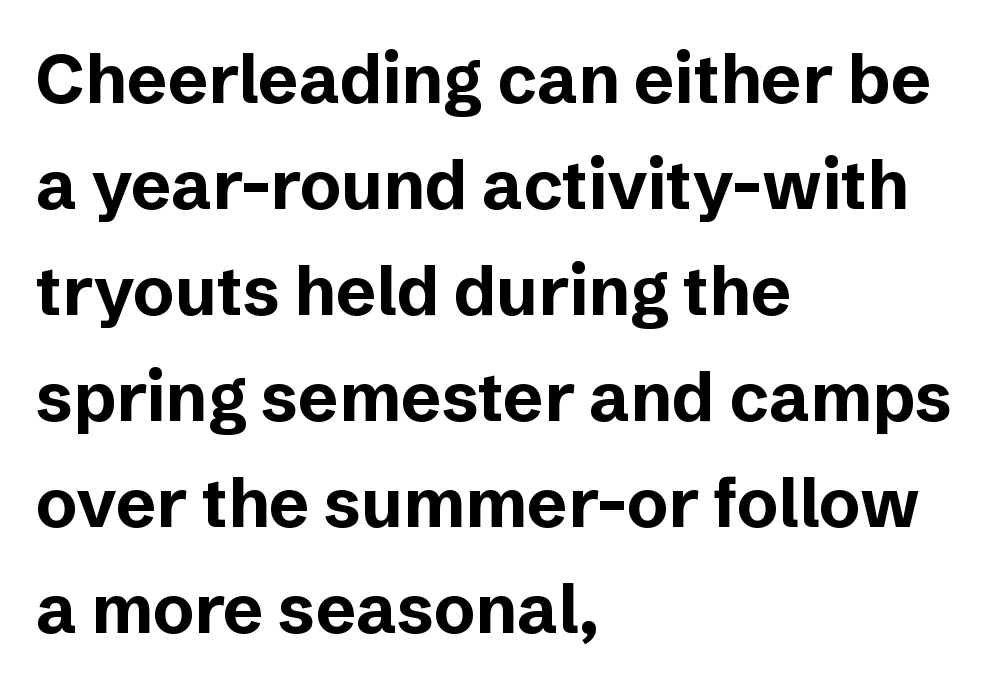
The image shows 68 px bold sans-serif type, upright; set left-aligned, normal line spacing (1.56x), normal letter spacing, not underlined; low stroke contrast and a medium x-height.
